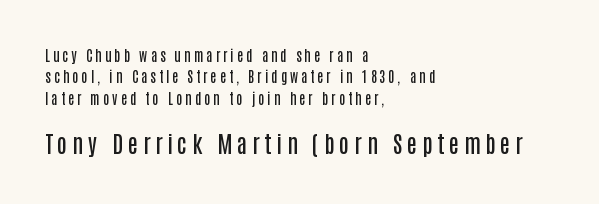
The image shows 23 px text type, upright; set left-aligned, normal line spacing (1.52x), unusually wide letter spacing (+0.21 em), not underlined; the second (bottom) block is 1.64x larger.
